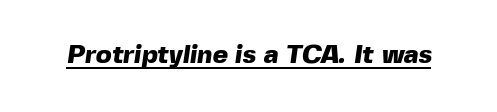
Q: Is the text bold? A: Yes.
Q: Is the text underlined? A: Yes.
Q: Is the spacing between letters normal or unusually wide? A: Normal.
